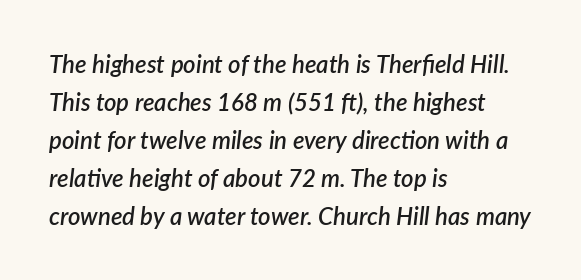
Slant detected: the letters are inclined. The face used here is rendered with its standard letterfit. How heavy is the stroke? Medium-heavy — a semibold, shy of bold. Notice how descenders clear the ascenders below comfortably — that's standard leading.
